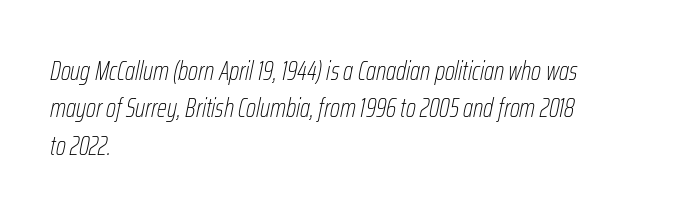
The image shows 26 px text type, italic (leaning right); set left-aligned, normal line spacing (1.44x), normal letter spacing, not underlined.
